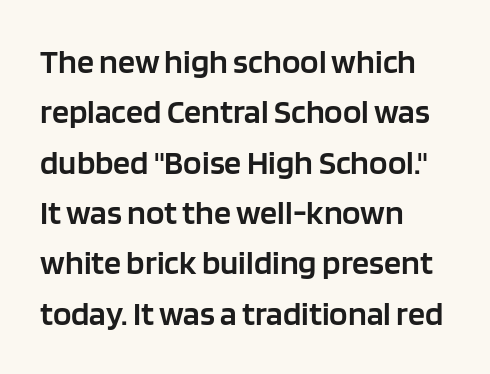
The letters advance in unequal steps, a hallmark of proportional type. The passage is arranged the way most books set body copy — flush left. This sample uses an upright cut, with every glyph sitting square on the baseline. Spacing between characters is what you'd get straight out of the box.
